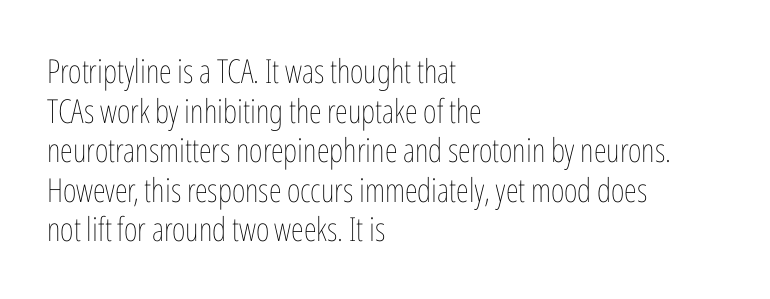
Q: Is the text bold? A: No.
Q: Is the text italic (slanted)? A: No, it is upright.
Q: Is the text underlined? A: No.
Q: How is the paragraph aligned? A: Left-aligned.
Q: Is the spacing between letters normal or unusually wide? A: Normal.
Q: Width (condensed, normal, or wide)? A: Condensed.
Q: Stroke contrast? A: Low.
Q: x-height? A: Medium.
Q: Monospaced? A: No.
